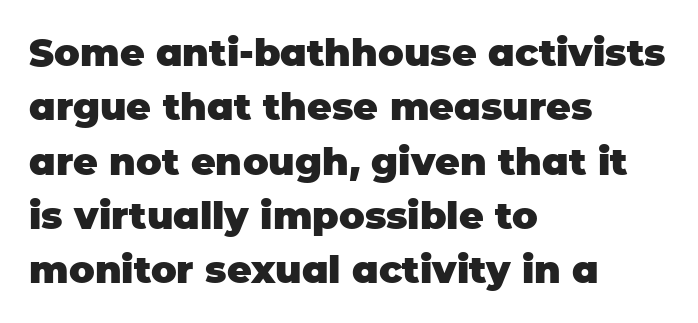
Q: Is the text bold? A: Yes.
Q: Is the text italic (slanted)? A: No, it is upright.
Q: Is the typeface a serif or a sans-serif typeface? A: Sans-serif.
Q: Is the text underlined? A: No.
Q: How is the paragraph aligned? A: Left-aligned.
Q: Is the spacing between letters normal or unusually wide? A: Normal.
Q: Is the spacing between lines tight, normal or loose? A: Normal.
Q: Width (condensed, normal, or wide)? A: Normal.
Q: Stroke contrast? A: Low.
Q: x-height? A: Large.
Q: Monospaced? A: No.
